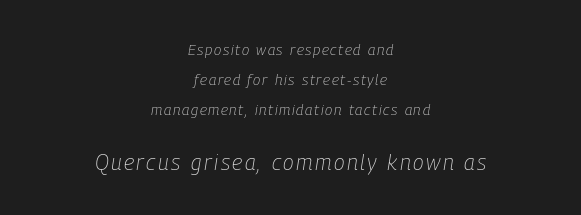
Q: Is the text bold? A: No.
Q: Is the text italic (slanted)? A: Yes, it leans right by about 9 degrees.
Q: Is the text underlined? A: No.
Q: How is the paragraph aligned? A: Centered.
Q: Is the spacing between lines tight, normal or loose? A: Loose.
Q: Which block of text is set in a larger size, the first (top) or the second (bottom)? A: The second (bottom) one.
